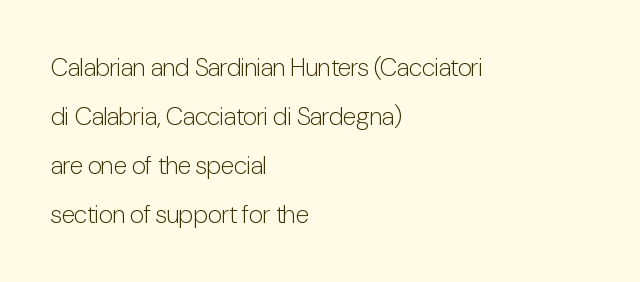
Q: Is the text bold? A: No.
Q: Is the text italic (slanted)? A: No, it is upright.
Q: Is the text underlined? A: No.
Q: How is the paragraph aligned? A: Left-aligned.
Q: Is the spacing between letters normal or unusually wide? A: Normal.
Q: Is the spacing between lines tight, normal or loose? A: Loose.
